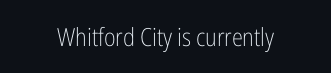
{"italic": "no", "bold": "no", "underline": "no", "align": "center", "letter_spacing": "normal", "letter_spacing_em": 0.0, "glyph_px": 25}
